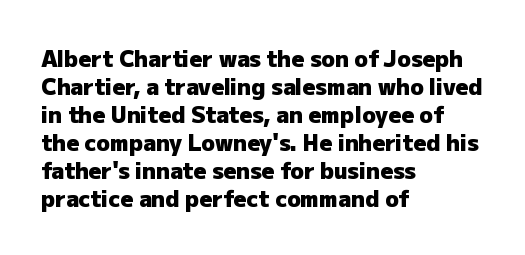
The image shows 22 px bold type, upright; set left-aligned, normal line spacing (1.27x), normal letter spacing, not underlined.
